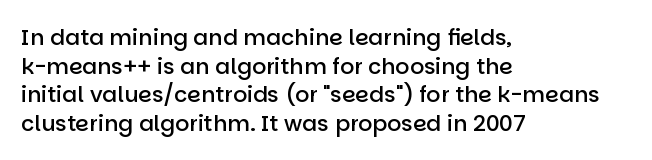
Q: Is the text bold? A: Semi-bold.
Q: Is the text italic (slanted)? A: No, it is upright.
Q: Is the text underlined? A: No.
Q: How is the paragraph aligned? A: Left-aligned.
Q: Is the spacing between letters normal or unusually wide? A: Normal.
Q: Is the spacing between lines tight, normal or loose? A: Normal.
